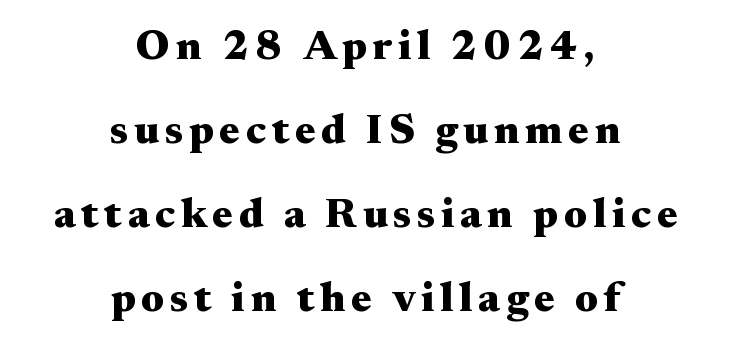
Q: Is the text bold? A: Yes.
Q: Is the text italic (slanted)? A: No, it is upright.
Q: Is the typeface a serif or a sans-serif typeface? A: Serif.
Q: Is the text underlined? A: No.
Q: How is the paragraph aligned? A: Centered.
Q: Is the spacing between lines tight, normal or loose? A: Loose.
Q: Width (condensed, normal, or wide)? A: Wide.
Q: Stroke contrast? A: Medium.
Q: x-height? A: Small.
Q: Monospaced? A: No.
